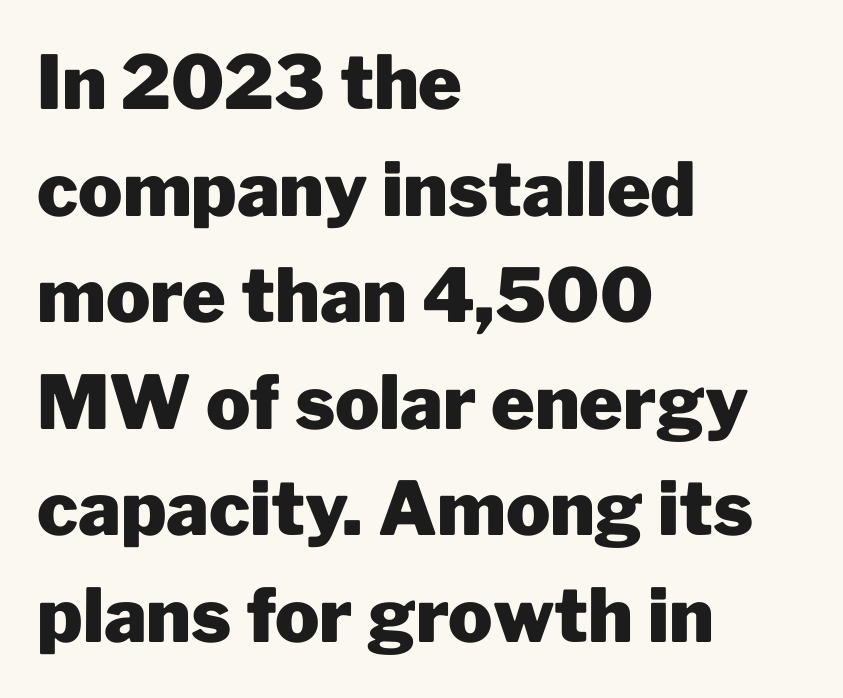
This rendering uses left alignment, leaving the right contour irregular. Letters rest on an invisible, unmarked baseline. The characters look thick and weighty, a clear bold. The vertical gap from one line to the next is medium. You can tell it's not italic because the verticals are truly vertical.
